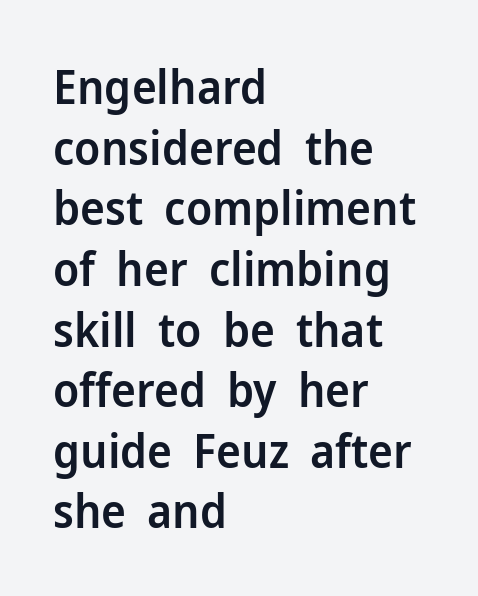
{"serif": "no", "italic": "no", "bold": "semi", "weight": "semibold", "width": "normal", "stroke_contrast": "low", "x_height": "medium", "monospaced": "no", "underline": "no", "align": "left", "line_spacing": "normal", "line_spacing_ratio": 1.29, "letter_spacing": "normal", "letter_spacing_em": 0.0, "glyph_px": 47}
